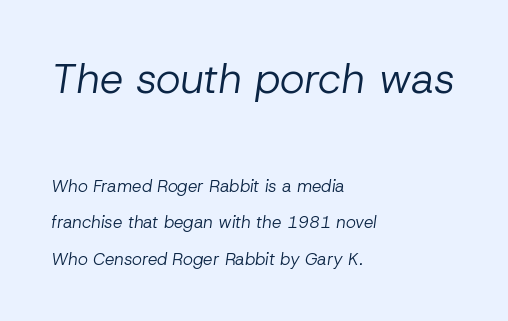
The image shows 42 px regular-weight type, italic (leaning right); set left-aligned, loose line spacing (2.15x), normal letter spacing, not underlined; the first (top) block is 2.47x larger; low stroke contrast and a medium x-height.
